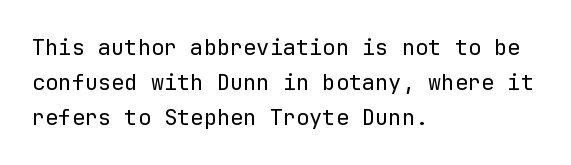
{"italic": "no", "bold": "no", "underline": "no", "align": "left", "line_spacing": "normal", "line_spacing_ratio": 1.6, "letter_spacing": "normal", "letter_spacing_em": 0.0, "glyph_px": 22}
